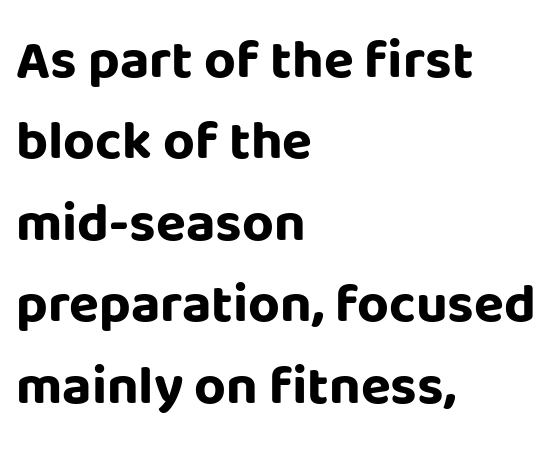
Q: Is the text bold? A: Yes.
Q: Is the text italic (slanted)? A: No, it is upright.
Q: Is the typeface a serif or a sans-serif typeface? A: Sans-serif.
Q: Is the text underlined? A: No.
Q: How is the paragraph aligned? A: Left-aligned.
Q: Is the spacing between letters normal or unusually wide? A: Normal.
Q: Is the spacing between lines tight, normal or loose? A: Normal.
Q: Width (condensed, normal, or wide)? A: Normal.
Q: Stroke contrast? A: Low.
Q: x-height? A: Large.
Q: Monospaced? A: No.
